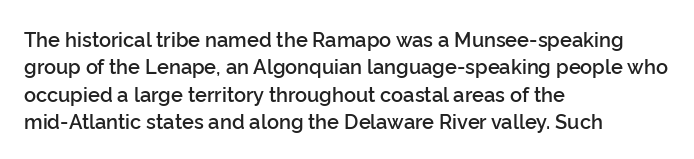
{"italic": "no", "bold": "semi", "underline": "no", "align": "left", "line_spacing": "normal", "line_spacing_ratio": 1.37, "letter_spacing": "normal", "letter_spacing_em": 0.0, "glyph_px": 20}
